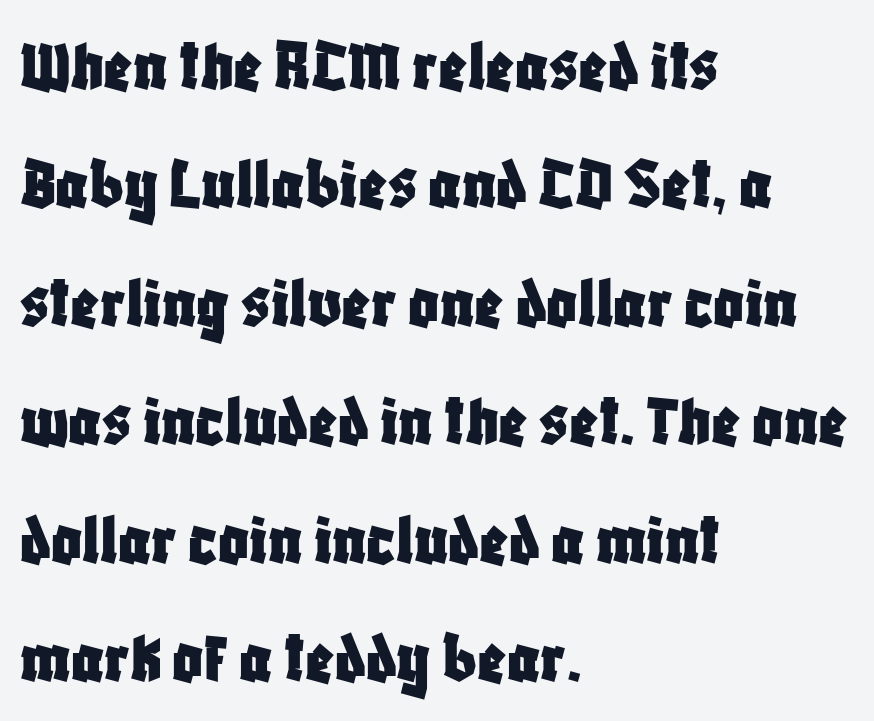
{"serif": "no", "italic": "no", "width": "condensed", "stroke_contrast": "low", "x_height": "large", "monospaced": "no", "underline": "no", "align": "left", "line_spacing": "normal", "line_spacing_ratio": 1.58, "letter_spacing": "normal", "letter_spacing_em": 0.0, "glyph_px": 75}
